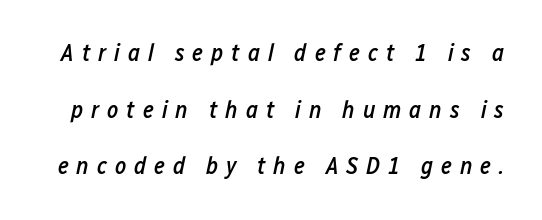
Students, observe: this is what heavily led, spacious text looks like. The passage shown is not underscored anywhere. Italic? Definitely — the glyphs are oblique. Someone cranked the tracking dial way up on this one. This is moderately heavy type, rendered in semibold.
